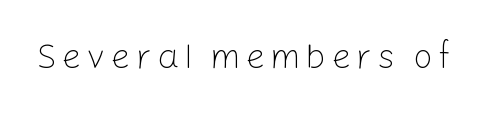
The font is comparable to plain body text, perhaps lighter. Descenders hang freely into open space. The text was rendered using a sans face with plain stroke endings. Character widths vary here, with narrow letters taking less room than wide ones.
